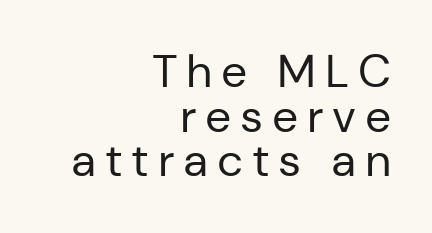
Style check: upright. The strokes carry an ordinary text weight at most. You could not count columns in this text — the font is proportionally spaced. All the whitespace from short lines collects on the left. Lines of text with bare space underneath. Cramped leading.
